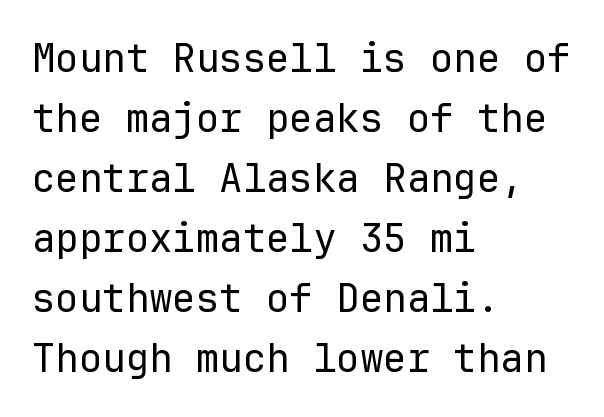
The image shows 39 px regular-weight sans-serif type, upright, monospaced; set left-aligned, normal line spacing (1.54x), normal letter spacing, not underlined; low stroke contrast and a medium x-height.
